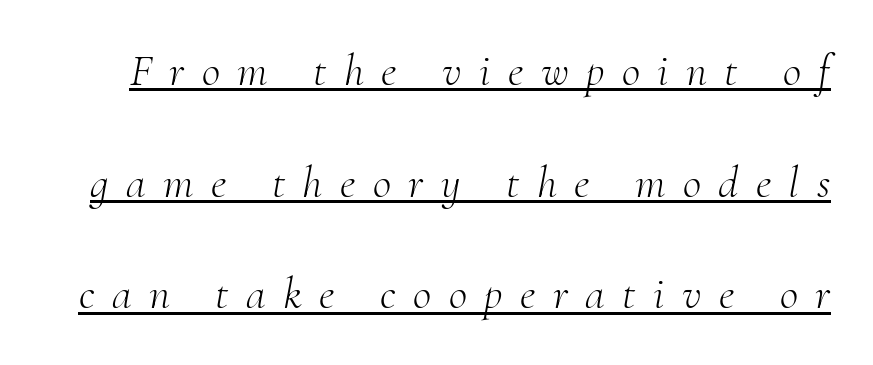
The image shows 45 px light serif type, italic (leaning right); set loose line spacing (2.48x), unusually wide letter spacing (+0.39 em), underlined; medium stroke contrast and a small x-height.
